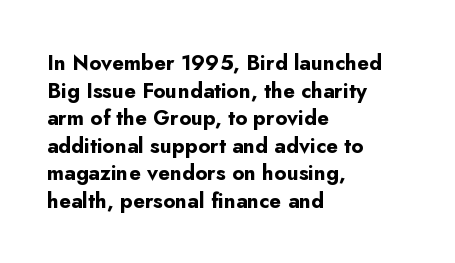
The image shows 21 px bold type, upright; set left-aligned, normal line spacing (1.31x), normal letter spacing, not underlined.
